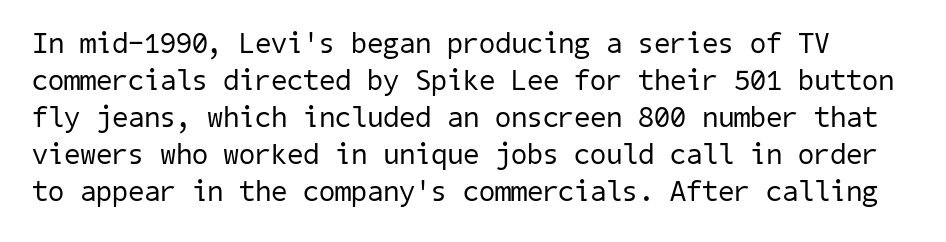
The image shows 29 px regular-weight sans-serif type; set normal line spacing (1.28x), normal letter spacing, not underlined; low stroke contrast and a medium x-height.
